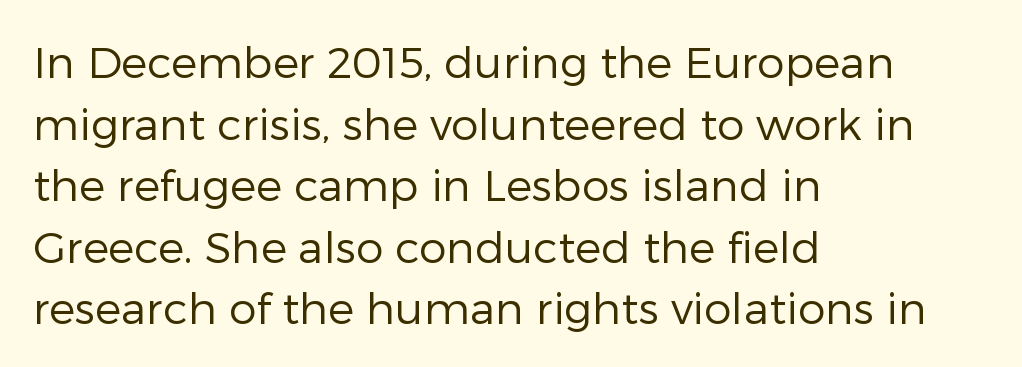
The image shows 44 px regular-weight sans-serif type, upright; set left-aligned, normal line spacing (1.4x), normal letter spacing, not underlined; low stroke contrast and a medium x-height.
